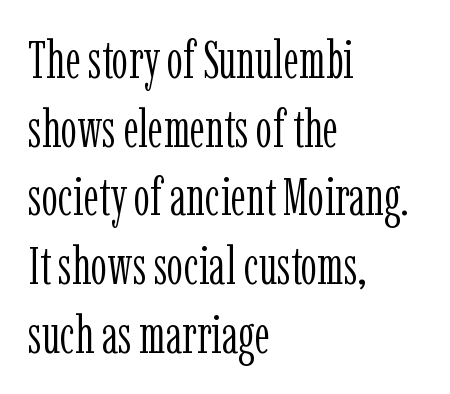
The image shows 52 px light, condensed serif type, upright; set left-aligned, normal line spacing (1.32x), normal letter spacing, not underlined; low stroke contrast and a medium x-height.
